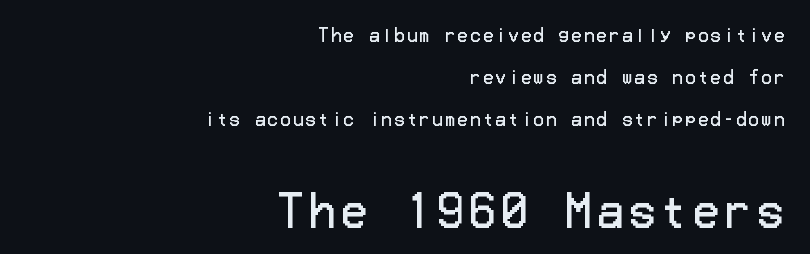
Q: Is the text bold? A: No.
Q: Is the text italic (slanted)? A: No, it is upright.
Q: Is the typeface a serif or a sans-serif typeface? A: Sans-serif.
Q: Is the text underlined? A: No.
Q: How is the paragraph aligned? A: Right-aligned.
Q: Is the spacing between lines tight, normal or loose? A: Loose.
Q: Which block of text is set in a larger size, the first (top) or the second (bottom)? A: The second (bottom) one.
Q: Width (condensed, normal, or wide)? A: Normal.
Q: Stroke contrast? A: Low.
Q: x-height? A: Medium.
